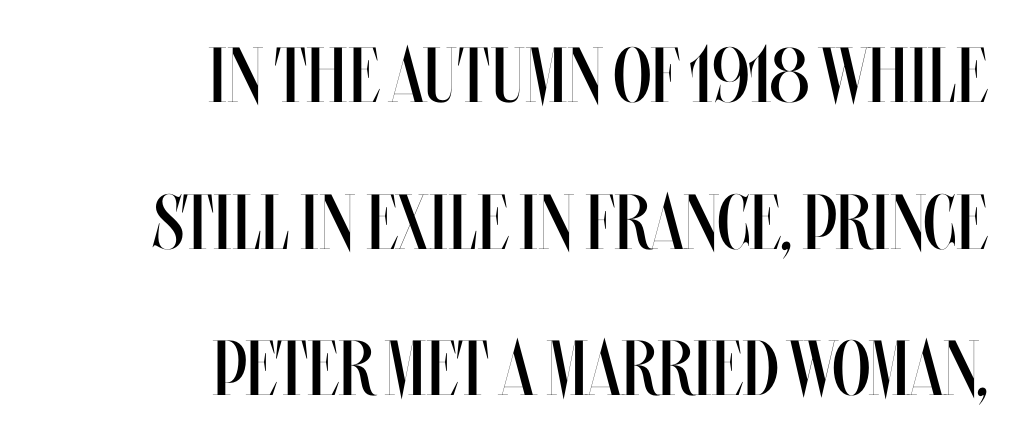
The face used here is proportionally spaced, like ordinary book or web type. This sample is right-justified, so line beginnings fall wherever the words allow. A bare baseline throughout the passage. A typesetter would call this zero additional tracking. Italic: no, the glyphs are upright roman.
